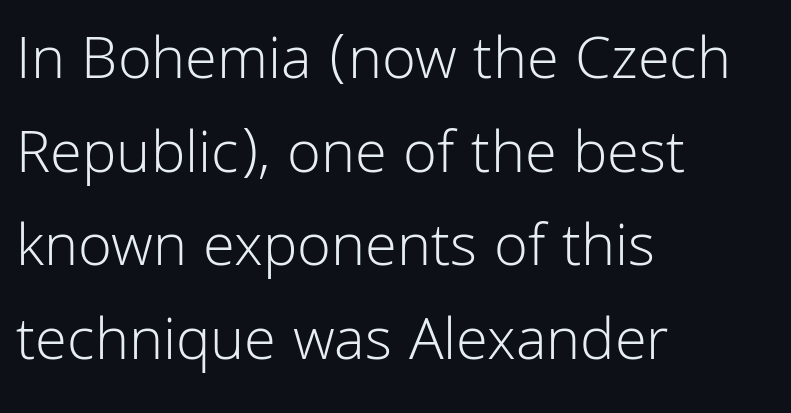
The image shows 62 px light sans-serif type, upright; set left-aligned, normal line spacing (1.51x), normal letter spacing, not underlined; low stroke contrast and a medium x-height.
